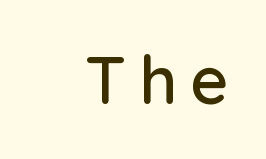
{"serif": "no", "italic": "no", "width": "normal", "stroke_contrast": "low", "x_height": "medium", "monospaced": "no", "underline": "no", "letter_spacing": "wide", "letter_spacing_em": 0.2, "glyph_px": 66}
